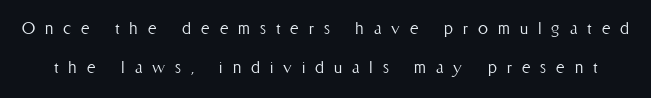
Q: Is the text bold? A: No.
Q: Is the text italic (slanted)? A: No, it is upright.
Q: Is the text underlined? A: No.
Q: Is the spacing between letters normal or unusually wide? A: Unusually wide.
Q: Is the spacing between lines tight, normal or loose? A: Loose.
